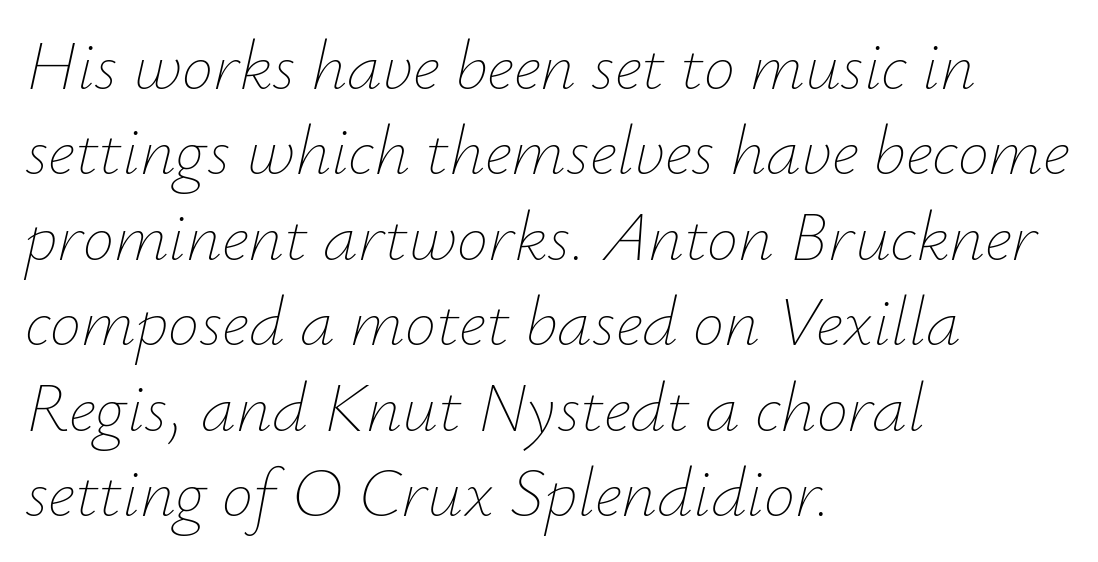
Q: Is the text bold? A: No.
Q: Is the text italic (slanted)? A: Yes, it leans right by about 12 degrees.
Q: Is the text underlined? A: No.
Q: How is the paragraph aligned? A: Left-aligned.
Q: Is the spacing between letters normal or unusually wide? A: Normal.
Q: Width (condensed, normal, or wide)? A: Normal.
Q: Stroke contrast? A: Low.
Q: x-height? A: Small.
Q: Monospaced? A: No.
